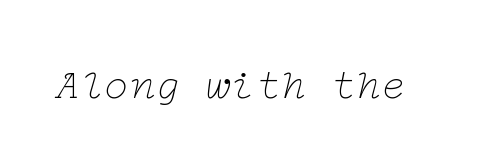
Inter-character spacing is left at the font's built-in metrics. Honestly, there is no underline to notice here at all. Compared with ordinary roman type, these characters are visibly tilted. The glyphs in this specimen are seriffed. Counters stay open thanks to moderate or lighter strokes.
